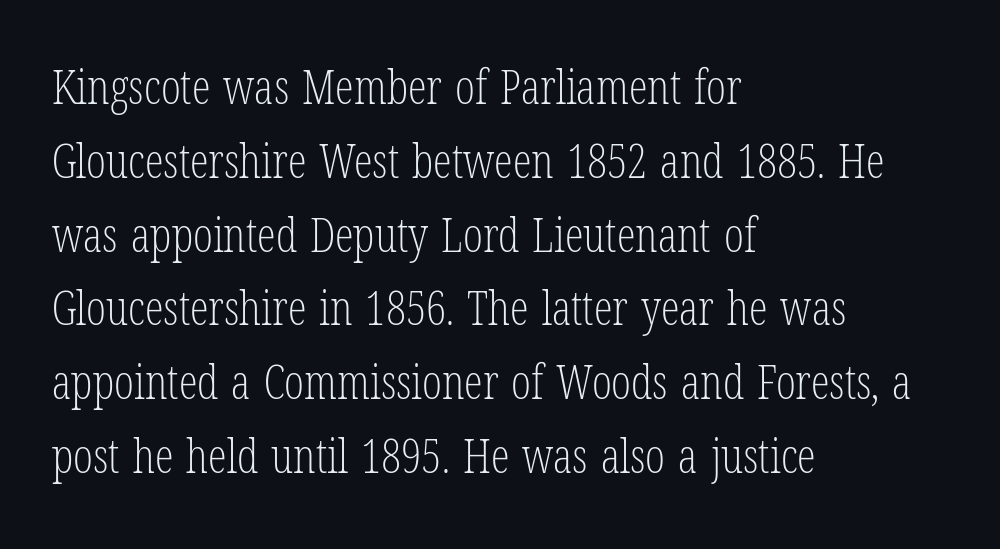
{"serif": "yes", "italic": "no", "bold": "no", "weight": "light", "width": "condensed", "stroke_contrast": "low", "x_height": "medium", "monospaced": "no", "underline": "no", "align": "left", "line_spacing": "normal", "line_spacing_ratio": 1.57, "letter_spacing": "normal", "letter_spacing_em": 0.0, "glyph_px": 47}
